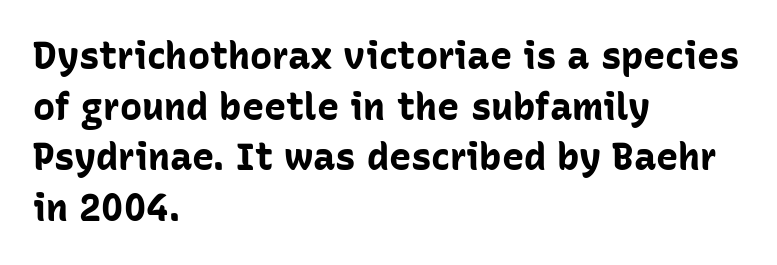
Q: Is the text bold? A: Yes.
Q: Is the text italic (slanted)? A: No, it is upright.
Q: Is the typeface a serif or a sans-serif typeface? A: Sans-serif.
Q: Is the text underlined? A: No.
Q: How is the paragraph aligned? A: Left-aligned.
Q: Is the spacing between letters normal or unusually wide? A: Normal.
Q: Is the spacing between lines tight, normal or loose? A: Normal.
Q: Width (condensed, normal, or wide)? A: Normal.
Q: Stroke contrast? A: Low.
Q: x-height? A: Medium.
Q: Monospaced? A: No.
